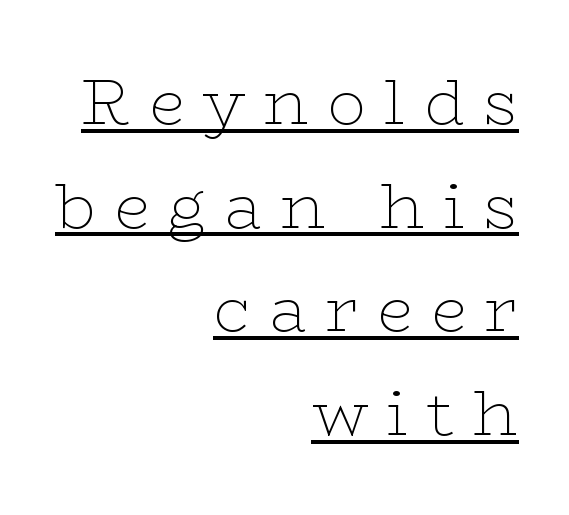
Q: Is the text bold? A: No.
Q: Is the text italic (slanted)? A: No, it is upright.
Q: Is the typeface a serif or a sans-serif typeface? A: Serif.
Q: Is the text underlined? A: Yes.
Q: How is the paragraph aligned? A: Right-aligned.
Q: Is the spacing between letters normal or unusually wide? A: Unusually wide.
Q: Is the spacing between lines tight, normal or loose? A: Normal.
Q: Width (condensed, normal, or wide)? A: Wide.
Q: Stroke contrast? A: Low.
Q: x-height? A: Medium.
Q: Monospaced? A: No.
